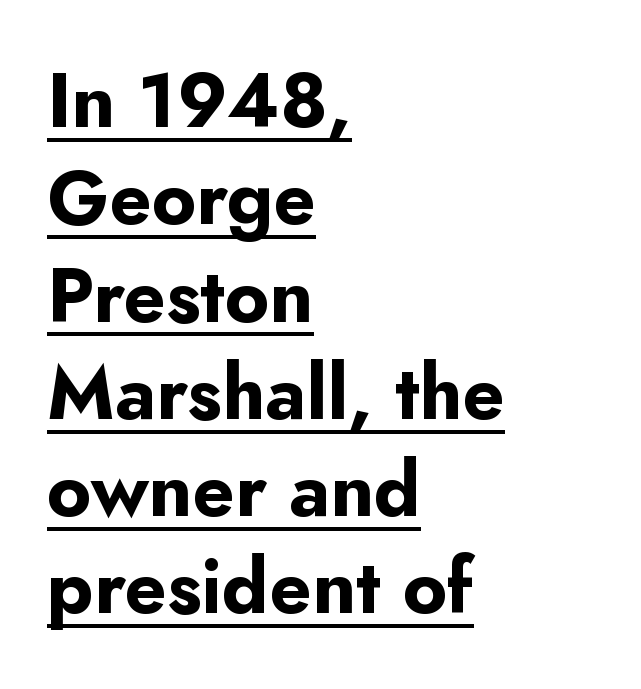
The image shows 76 px bold sans-serif type, upright; set left-aligned, normal line spacing (1.28x), normal letter spacing, underlined; low stroke contrast and a small x-height.
